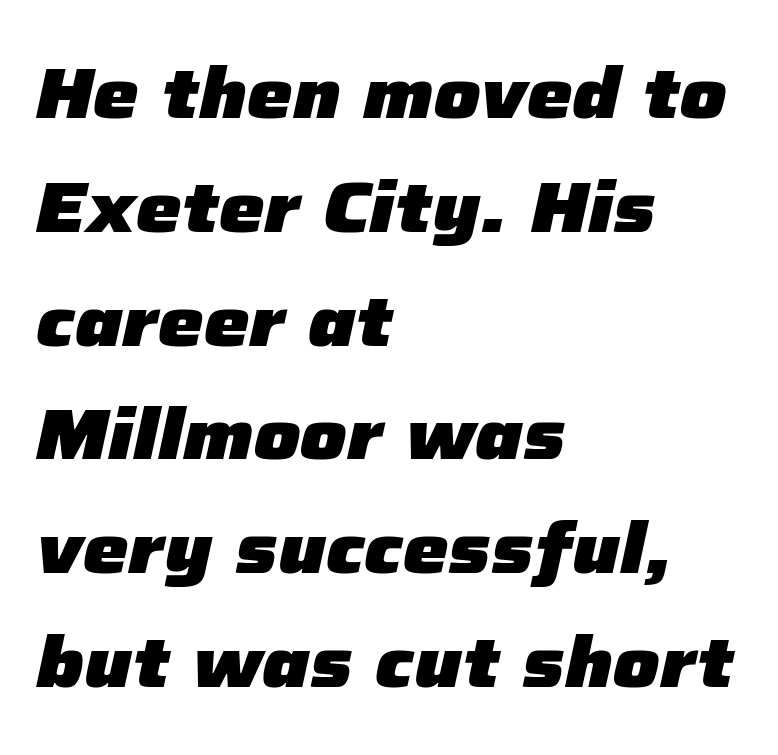
Q: Is the text bold? A: Yes.
Q: Is the text italic (slanted)? A: Yes, it leans right by about 12 degrees.
Q: Is the text underlined? A: No.
Q: How is the paragraph aligned? A: Left-aligned.
Q: Is the spacing between letters normal or unusually wide? A: Normal.
Q: Is the spacing between lines tight, normal or loose? A: Normal.
Q: Width (condensed, normal, or wide)? A: Normal.
Q: Stroke contrast? A: Low.
Q: x-height? A: Medium.
Q: Monospaced? A: No.
